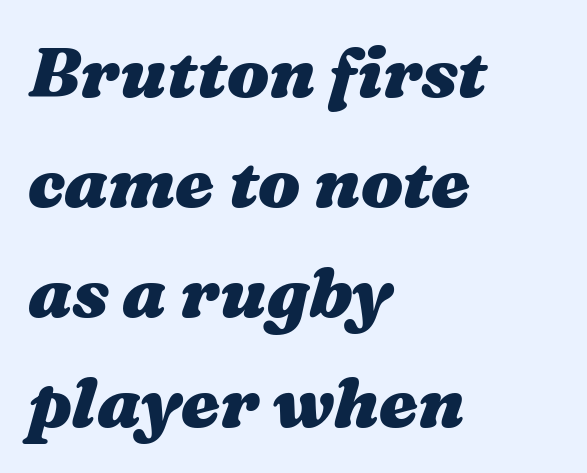
The image shows 70 px heavy, wide type, italic (leaning right); set left-aligned, normal line spacing (1.57x), normal letter spacing, not underlined; medium stroke contrast and a medium x-height.
